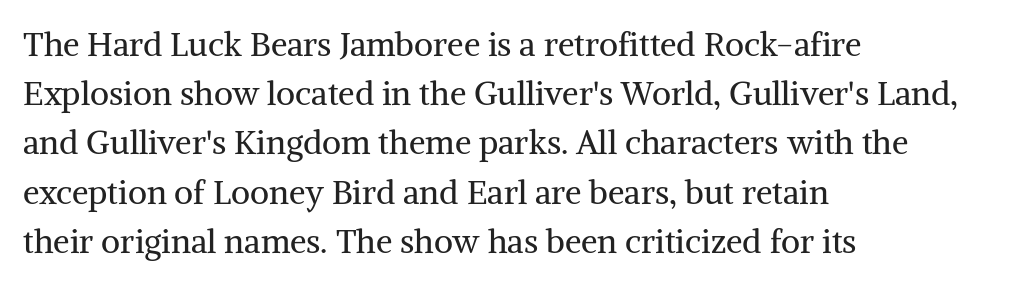
Weight: regular or lighter. Summary of vertical rhythm: regular, with standard interline spacing. The paragraph has a hard left edge and a soft right edge. Examine the stroke ends and you'll spot serifs. The rendering uses natural spacing where letterforms have individual widths.
